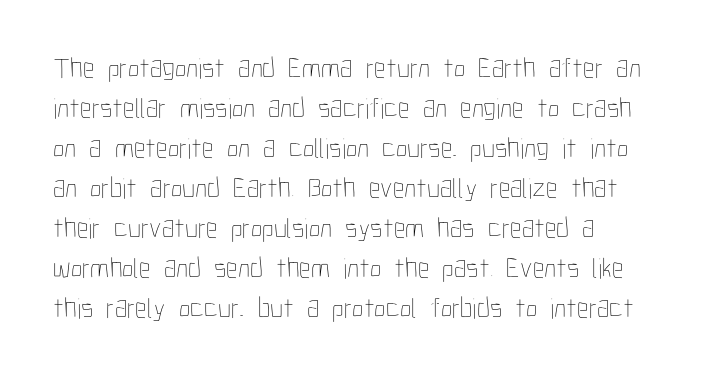
{"italic": "no", "bold": "no", "weight": "thin", "width": "condensed", "stroke_contrast": "low", "x_height": "medium", "monospaced": "no", "underline": "no", "align": "left", "line_spacing": "normal", "line_spacing_ratio": 1.38, "letter_spacing": "normal", "letter_spacing_em": 0.0, "glyph_px": 29}
